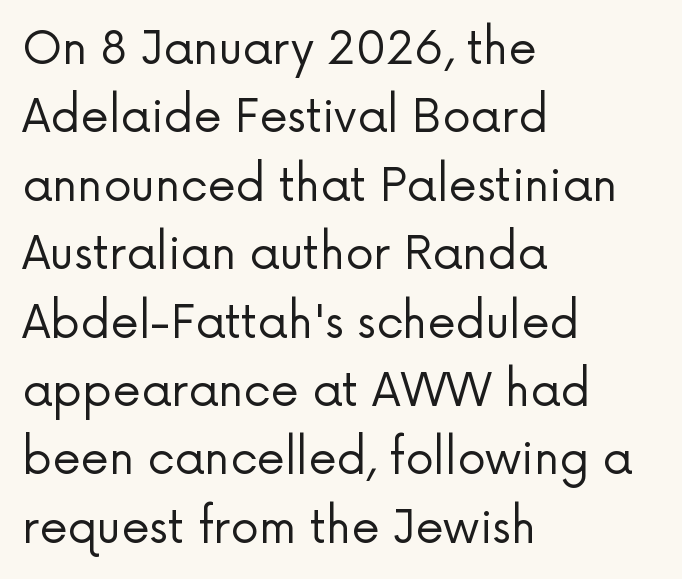
A typesetter would call this proportional, since set widths differ per character. Honestly, there is no underline to notice here at all. Note: no serifs on the glyphs. This rendering uses left alignment, leaving the right contour irregular. The letters stand upright; this is a roman face.
